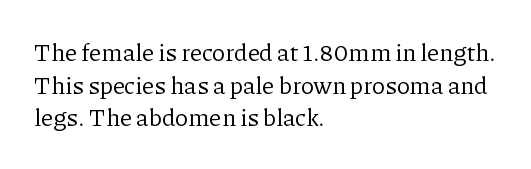
The image shows 24 px text type, upright; set left-aligned, normal line spacing (1.36x), normal letter spacing, not underlined.
